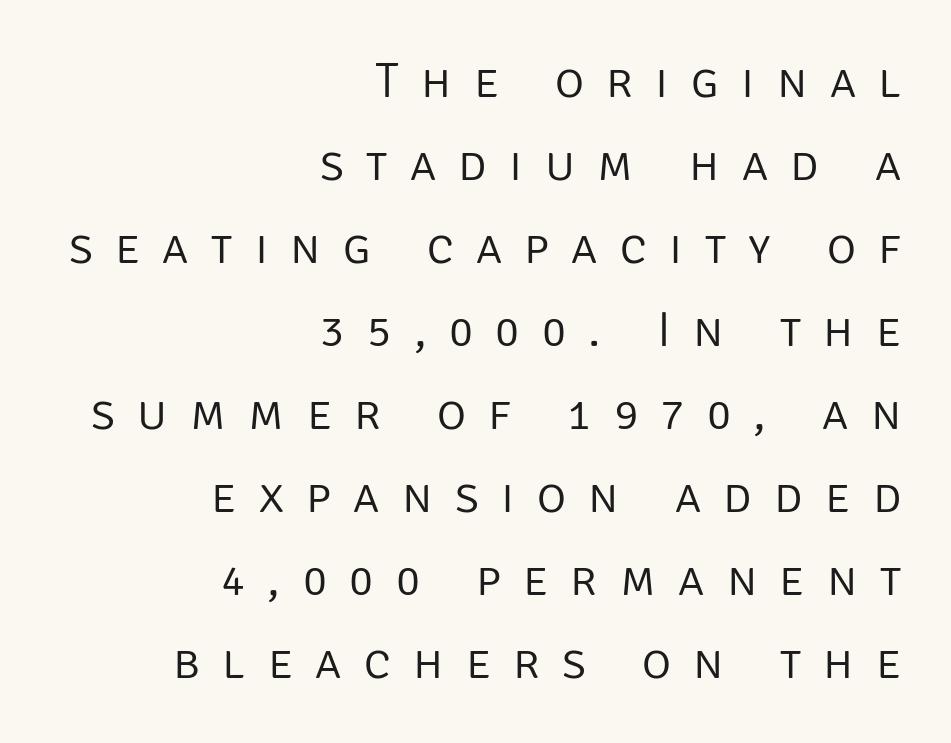
{"serif": "no", "italic": "no", "bold": "no", "weight": "light", "width": "normal", "stroke_contrast": "low", "x_height": "large", "monospaced": "no", "underline": "no", "align": "right", "line_spacing": "normal", "line_spacing_ratio": 1.66, "letter_spacing": "wide", "letter_spacing_em": 0.45, "glyph_px": 50}
